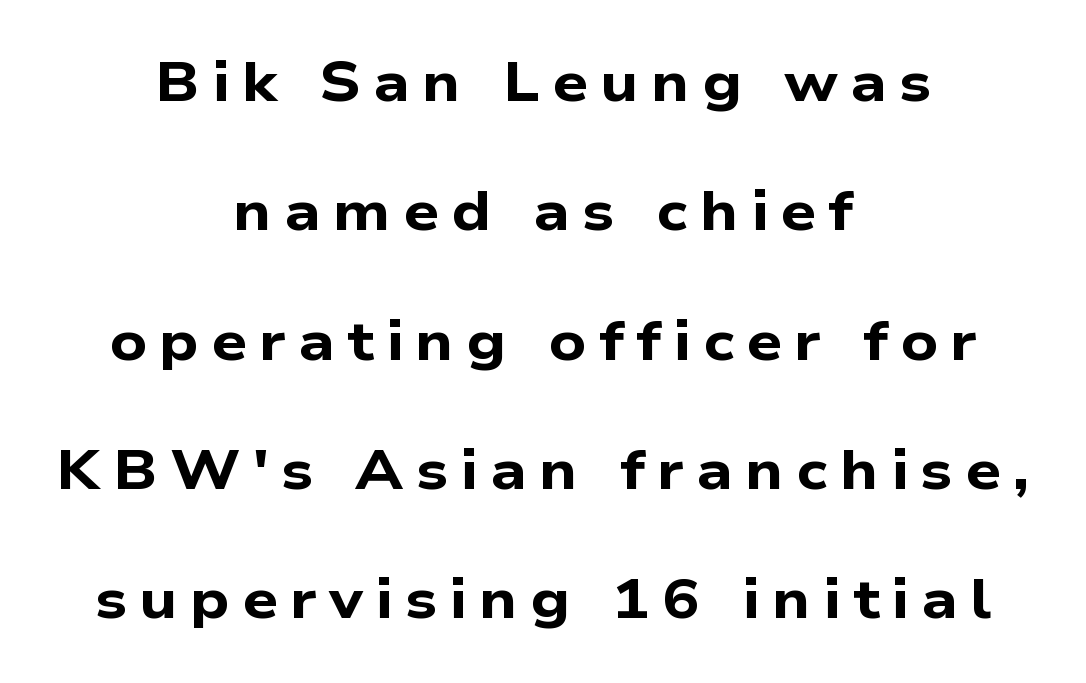
Underlining? Definitely not there. This sample trades compactness for vertical openness between lines. The horizontal fit of the characters is loose and conspicuously gappy. A centered setting, common on invitations and titles, is used for this passage. A typesetter would label this face a sans. The typesetting leans heavy: a genuine bold.
